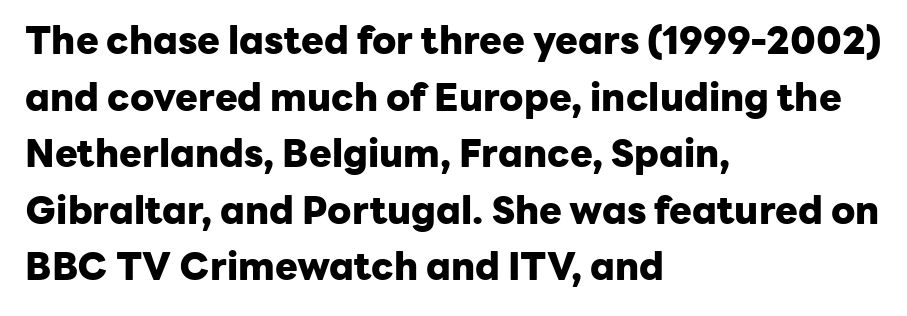
{"serif": "no", "italic": "no", "bold": "yes", "weight": "heavy", "width": "normal", "stroke_contrast": "low", "x_height": "medium", "monospaced": "no", "underline": "no", "align": "left", "line_spacing": "normal", "line_spacing_ratio": 1.49, "letter_spacing": "normal", "letter_spacing_em": 0.0, "glyph_px": 38}
